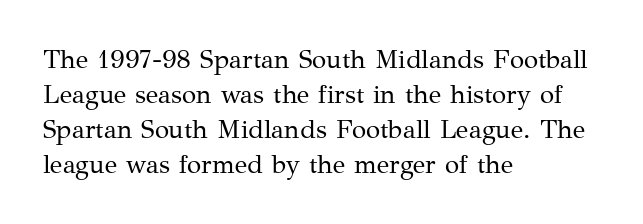
The strip under each line holds only bare page. Short note: letters normally spaced. The axis of the letterforms is exactly vertical. Line spacing here is normal. The rendering anchors every line to the left-hand side.
